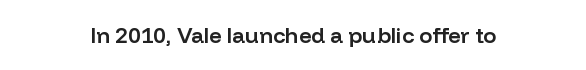
As a designer I'd log this as weight 600, semibold. This rendering leaves character spacing at its baseline value. A centered setting, common on invitations and titles, is used for this passage. A clean baseline with only descenders dipping below it. In terms of posture, this sample is upright.
